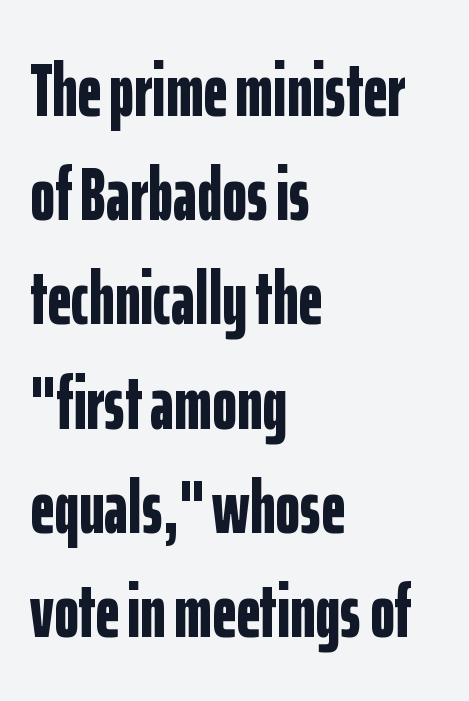
{"serif": "no", "italic": "no", "bold": "yes", "weight": "bold", "width": "condensed", "stroke_contrast": "low", "x_height": "medium", "monospaced": "no", "underline": "no", "align": "left", "line_spacing": "normal", "line_spacing_ratio": 1.39, "letter_spacing": "normal", "letter_spacing_em": 0.0, "glyph_px": 75}
